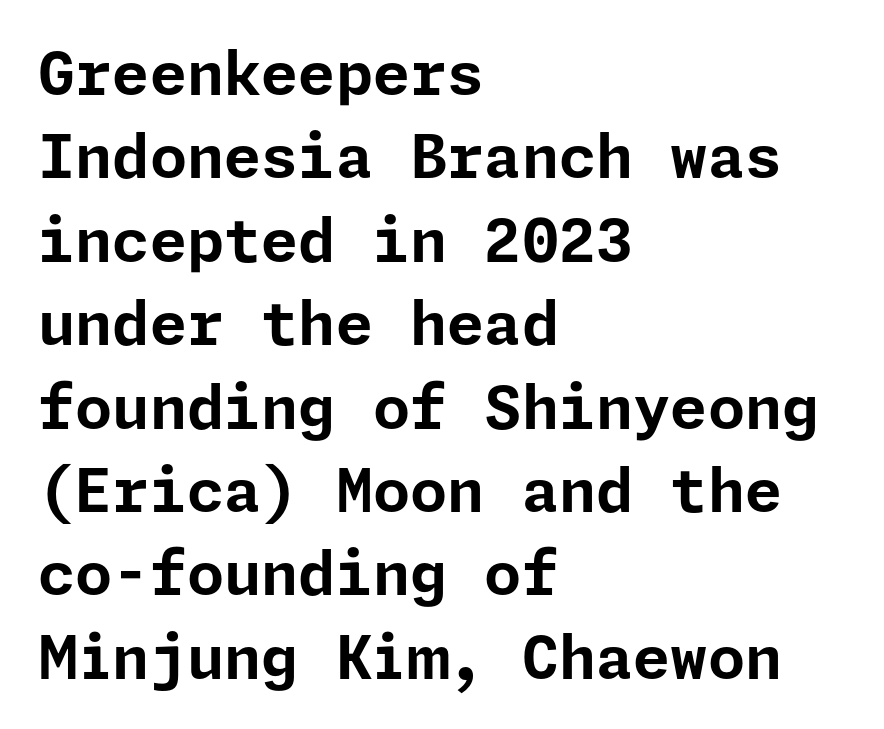
The image shows 60 px bold sans-serif type, upright; set left-aligned, normal line spacing (1.39x), normal letter spacing, not underlined; low stroke contrast and a medium x-height.
